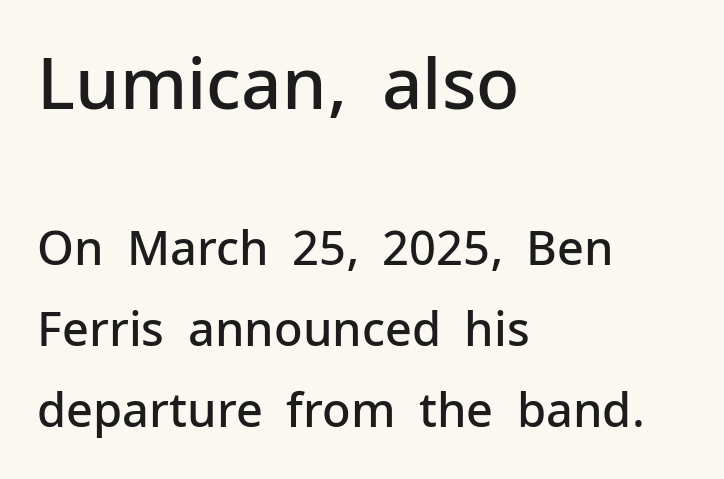
Q: Is the text bold? A: Semi-bold.
Q: Is the text italic (slanted)? A: No, it is upright.
Q: Is the typeface a serif or a sans-serif typeface? A: Sans-serif.
Q: Is the text underlined? A: No.
Q: How is the paragraph aligned? A: Left-aligned.
Q: Is the spacing between letters normal or unusually wide? A: Normal.
Q: Which block of text is set in a larger size, the first (top) or the second (bottom)? A: The first (top) one.
Q: Width (condensed, normal, or wide)? A: Normal.
Q: Stroke contrast? A: Low.
Q: x-height? A: Medium.
Q: Monospaced? A: No.
